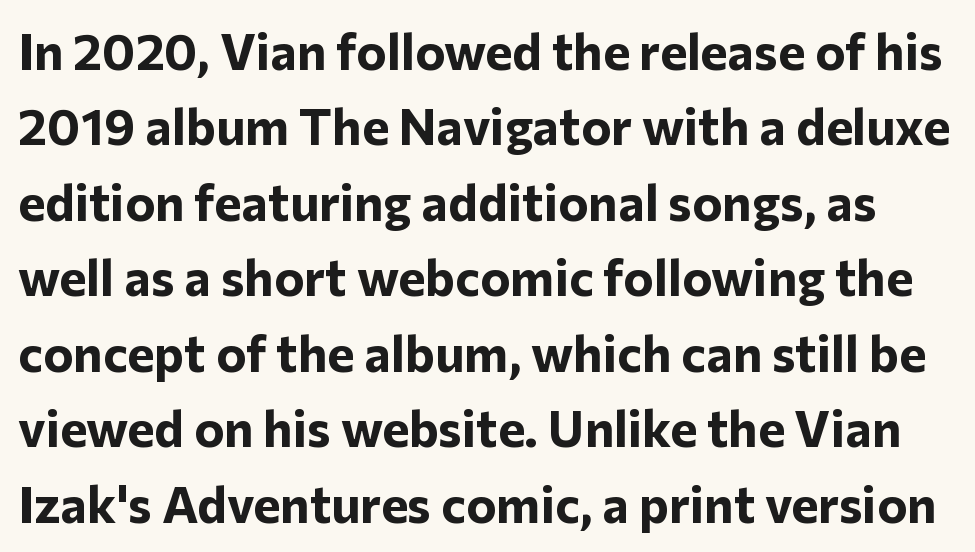
{"serif": "no", "italic": "no", "bold": "yes", "weight": "bold", "width": "normal", "stroke_contrast": "low", "x_height": "medium", "monospaced": "no", "underline": "no", "line_spacing": "normal", "line_spacing_ratio": 1.48, "letter_spacing": "normal", "letter_spacing_em": 0.0, "glyph_px": 51}
